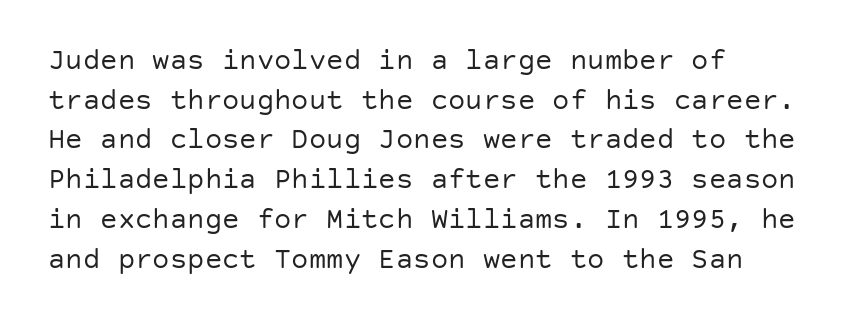
The image shows 29 px regular-weight sans-serif type, upright; set left-aligned, normal line spacing (1.37x), normal letter spacing, not underlined; low stroke contrast and a large x-height.
